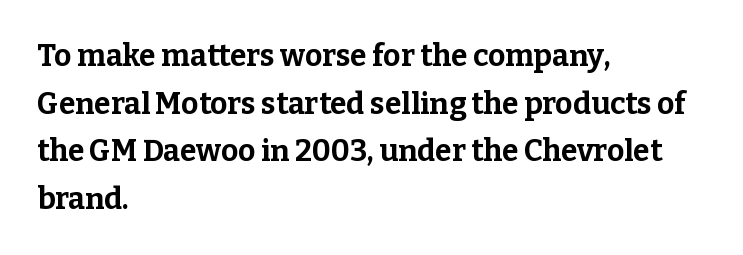
The image shows 30 px bold serif type, upright; set left-aligned, normal line spacing (1.59x), normal letter spacing, not underlined; low stroke contrast and a medium x-height.
